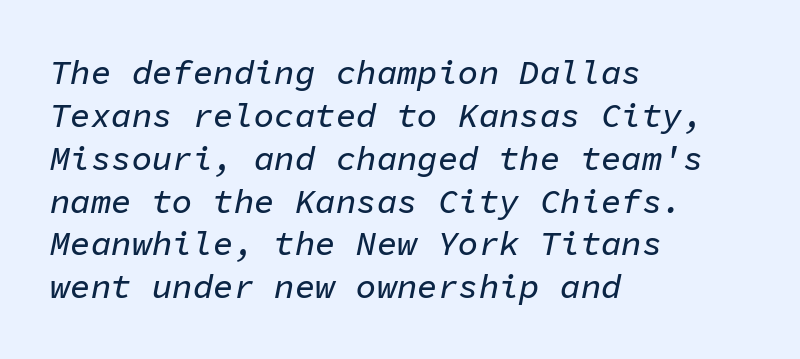
Spacing verdict: monospaced, one width for all characters. Clear beneath every line of the passage. These lines keep a tight, regular rhythm from letter to letter. Looking at the ascenders, they clearly lean.
